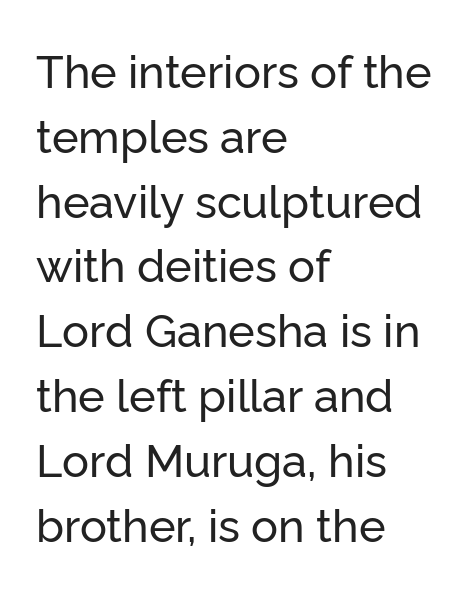
These lines are composed in type without serifs. Letter spacing: default. Lines of text with bare space underneath. A classic flush-left, rag-right setting is used for this passage.
